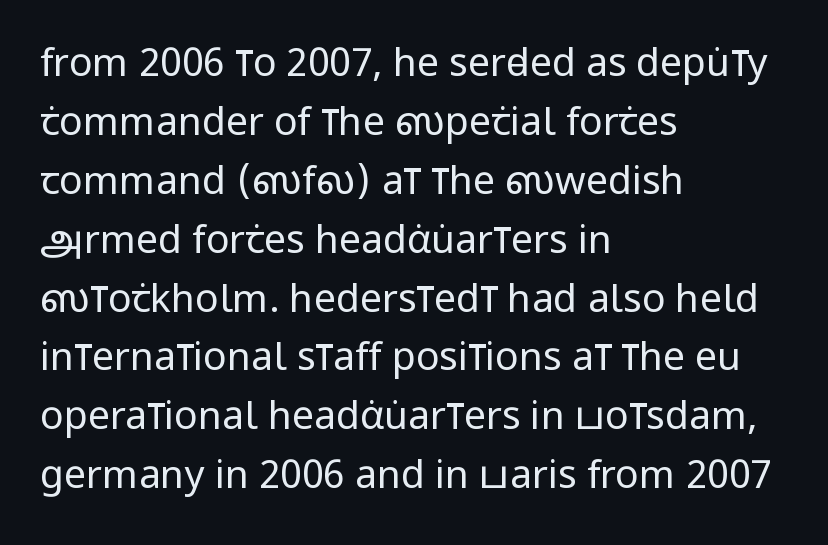
Q: Is the text bold? A: No.
Q: Is the text italic (slanted)? A: No, it is upright.
Q: Is the typeface a serif or a sans-serif typeface? A: Sans-serif.
Q: Is the text underlined? A: No.
Q: How is the paragraph aligned? A: Left-aligned.
Q: Is the spacing between letters normal or unusually wide? A: Normal.
Q: Is the spacing between lines tight, normal or loose? A: Normal.
Q: Width (condensed, normal, or wide)? A: Condensed.
Q: Stroke contrast? A: Low.
Q: x-height? A: Large.
Q: Monospaced? A: No.
